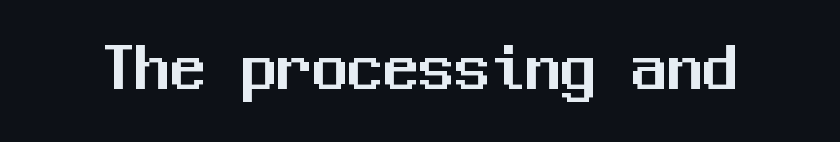
{"serif": "no", "italic": "no", "width": "normal", "stroke_contrast": "medium", "x_height": "medium", "monospaced": "yes", "underline": "no", "letter_spacing": "normal", "letter_spacing_em": 0.0, "glyph_px": 71}
